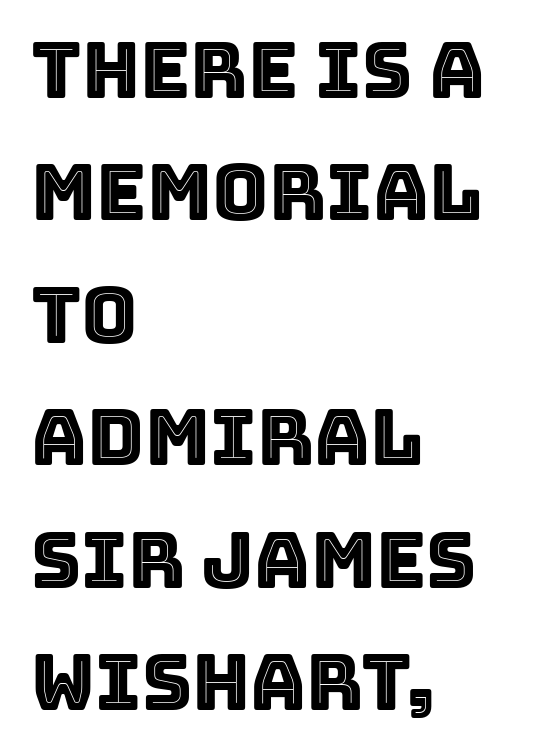
Is this a fixed-width face? No — the glyphs have proportional, varying widths. Left-aligned paragraph, ragged on the right. The tracking reads as untouched default to a designer's eye. Baseline-to-baseline distance is the conventional proportion of letter height. When letters stand straight like this, we call the style roman or upright. The zone under the glyphs is completely vacant.
